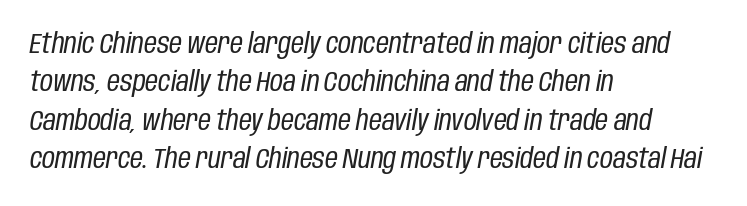
Each row of text sits above clean, open space. Line spacing here is normal. The font's italic variant was chosen for this text. Note the varied advance widths — an 'i' is clearly narrower than an 'm'.
